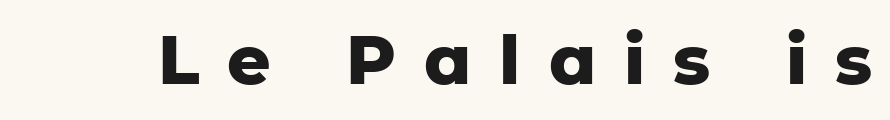
The horizontal fit of the characters is loose and conspicuously gappy. Type style note: lacks serifs. On the weight axis this lands at bold, roughly 700. Here the designer chose a conventional face with non-uniform glyph widths. Words float on clear page, feet unadorned. Italic: no, the glyphs are upright roman.
